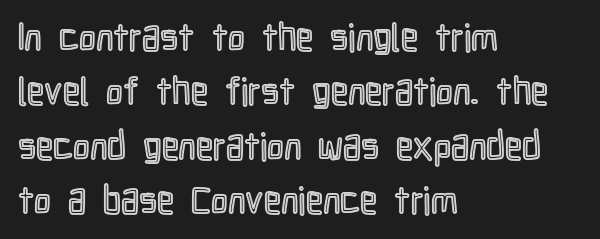
The image shows 38 px condensed type, upright; set left-aligned, normal line spacing (1.43x), normal letter spacing, not underlined; a medium x-height.
